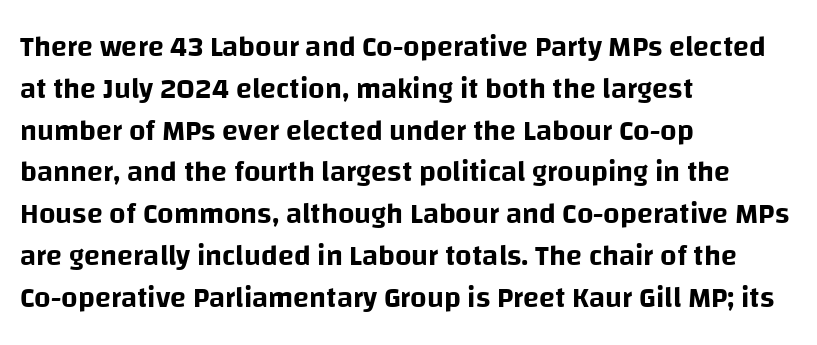
The image shows 29 px sans-serif type, upright; set left-aligned, normal line spacing (1.44x), normal letter spacing, not underlined; low stroke contrast and a large x-height.
